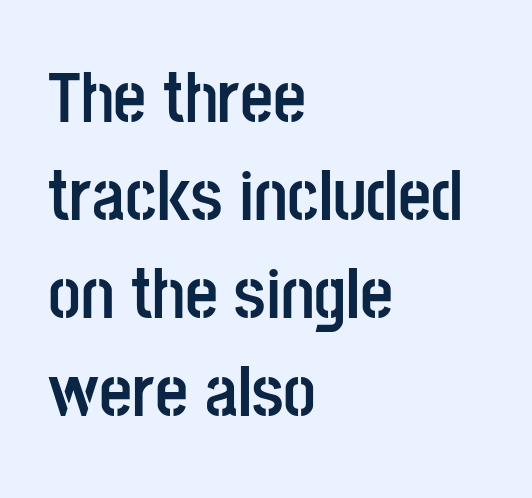
{"serif": "no", "italic": "no", "bold": "yes", "weight": "semibold", "width": "condensed", "stroke_contrast": "low", "x_height": "large", "monospaced": "no", "underline": "no", "align": "left", "line_spacing": "normal", "line_spacing_ratio": 1.36, "letter_spacing": "normal", "letter_spacing_em": 0.0, "glyph_px": 72}
